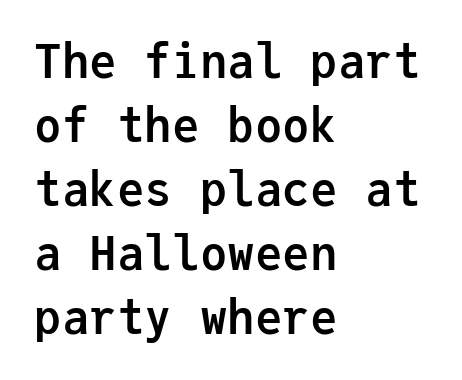
The image shows 46 px semibold sans-serif type, upright, monospaced; set left-aligned, normal line spacing (1.39x), normal letter spacing, not underlined; low stroke contrast and a medium x-height.
